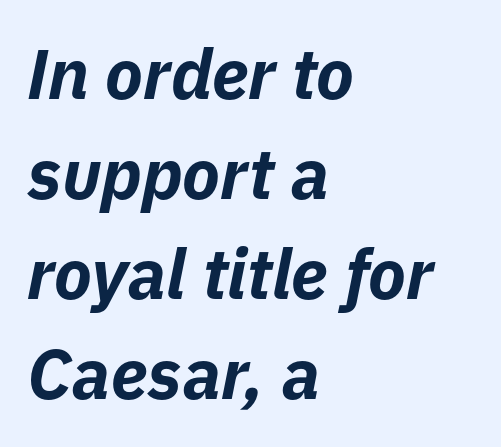
{"italic": "yes", "lean": "right", "slant_degrees": 11, "bold": "yes", "weight": "bold", "width": "normal", "stroke_contrast": "low", "x_height": "medium", "monospaced": "no", "underline": "no", "align": "left", "line_spacing": "normal", "line_spacing_ratio": 1.43, "letter_spacing": "normal", "letter_spacing_em": 0.0, "glyph_px": 70}
